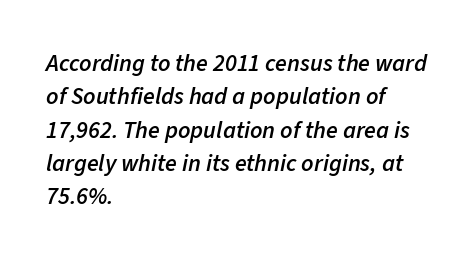
Q: Is the text bold? A: Semi-bold.
Q: Is the text italic (slanted)? A: Yes, it leans right by about 11 degrees.
Q: Is the text underlined? A: No.
Q: How is the paragraph aligned? A: Left-aligned.
Q: Is the spacing between letters normal or unusually wide? A: Normal.
Q: Is the spacing between lines tight, normal or loose? A: Normal.
